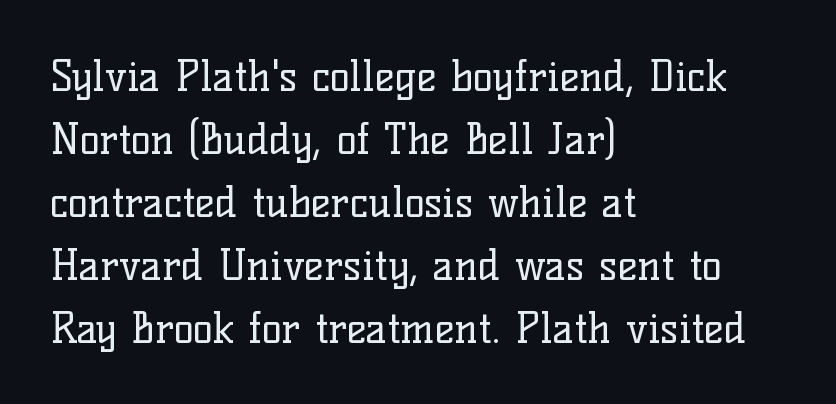
Here the designer chose a conventional face with non-uniform glyph widths. Bare-footed words on every line. Posture: vertical. These lines keep a tight, regular rhythm from letter to letter.
